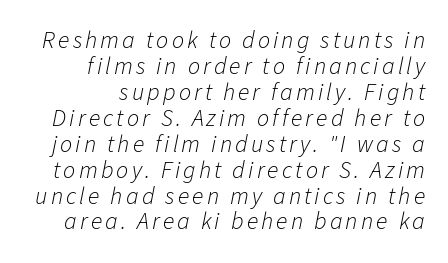
Q: Is the text bold? A: No.
Q: Is the text italic (slanted)? A: Yes, it leans right by about 11 degrees.
Q: Is the text underlined? A: No.
Q: How is the paragraph aligned? A: Right-aligned.
Q: Is the spacing between lines tight, normal or loose? A: Tight.
